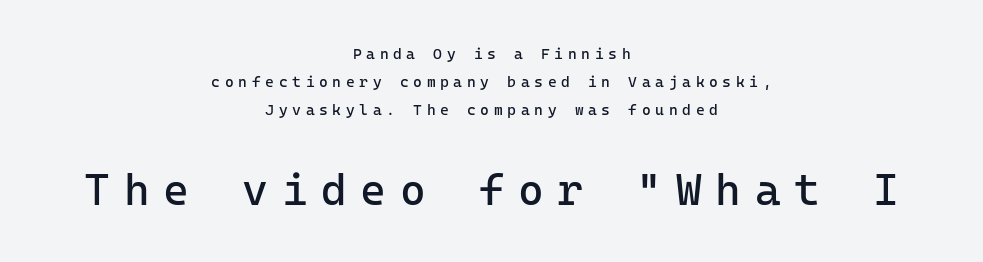
The image shows 44 px regular-weight sans-serif type, upright, monospaced; set centered, line spacing 1.87x, unusually wide letter spacing (+0.31 em), not underlined; the second (bottom) block is 2.93x larger; low stroke contrast and a medium x-height.
